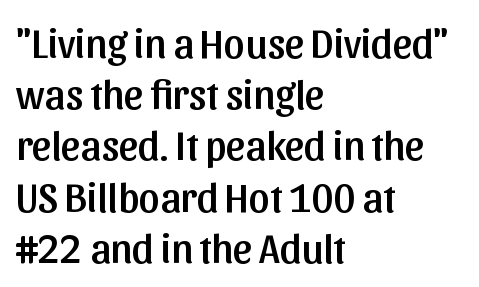
The image shows 41 px sans-serif type, upright; set left-aligned, normal line spacing (1.25x), normal letter spacing, not underlined; low stroke contrast and a medium x-height.
